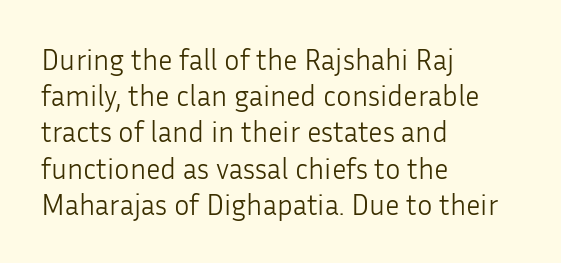
The space beneath each line is pristine and unruled. Between one letter and the next there's only the usual sliver of space. Casual observation: everything's shoved over to the left. Each new line begins a customary step beneath the previous one.
